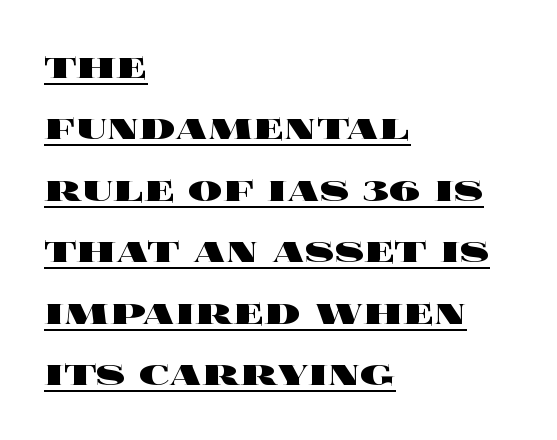
Compared with typical paragraphs, the rows here are spaced about the same. Does extra space separate the letters? No, they use regular spacing. Thick stems and heavy bowls — unmistakably bold. Check the space under the baseline: a stroke is drawn there.
